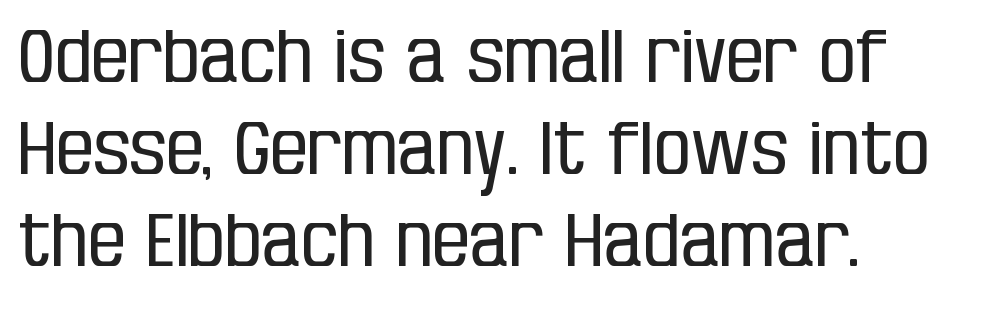
{"serif": "no", "italic": "no", "bold": "no", "weight": "regular", "width": "condensed", "stroke_contrast": "low", "x_height": "large", "monospaced": "no", "underline": "no", "align": "left", "line_spacing_ratio": 1.24, "letter_spacing": "normal", "letter_spacing_em": 0.0, "glyph_px": 74}
